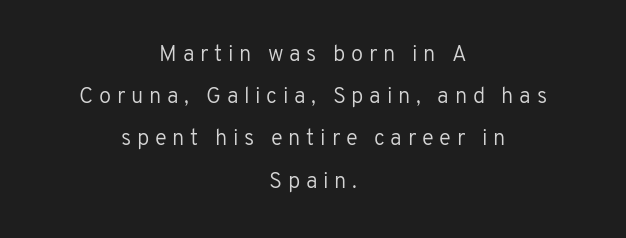
The image shows 22 px text type, upright; set centered, loose line spacing (1.92x), unusually wide letter spacing (+0.26 em), not underlined.
